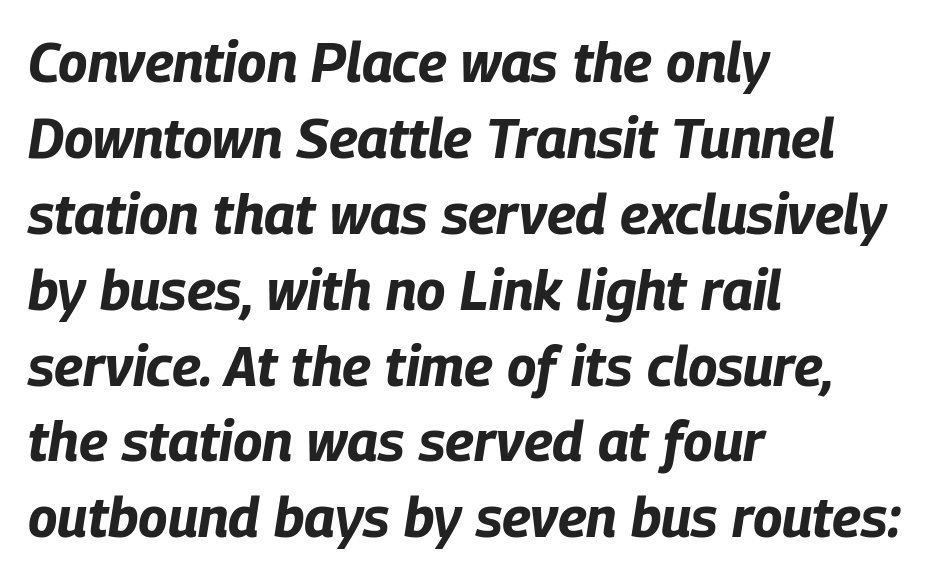
The image shows 55 px bold, condensed type, italic (leaning right); set left-aligned, normal line spacing (1.38x), normal letter spacing, not underlined; low stroke contrast and a large x-height.
